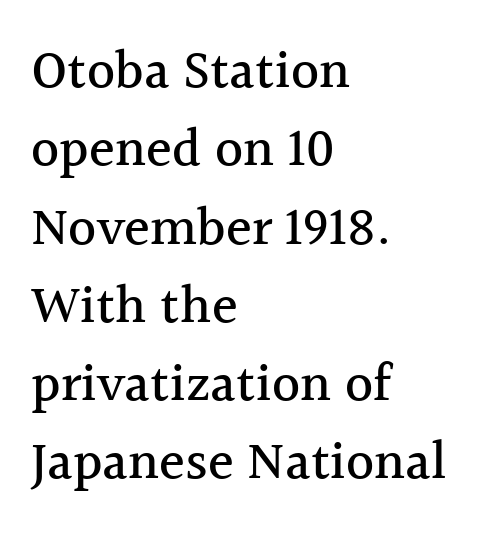
Q: Is the text italic (slanted)? A: No, it is upright.
Q: Is the typeface a serif or a sans-serif typeface? A: Serif.
Q: Is the text underlined? A: No.
Q: How is the paragraph aligned? A: Left-aligned.
Q: Is the spacing between letters normal or unusually wide? A: Normal.
Q: Is the spacing between lines tight, normal or loose? A: Normal.
Q: Width (condensed, normal, or wide)? A: Normal.
Q: x-height? A: Medium.
Q: Monospaced? A: No.
